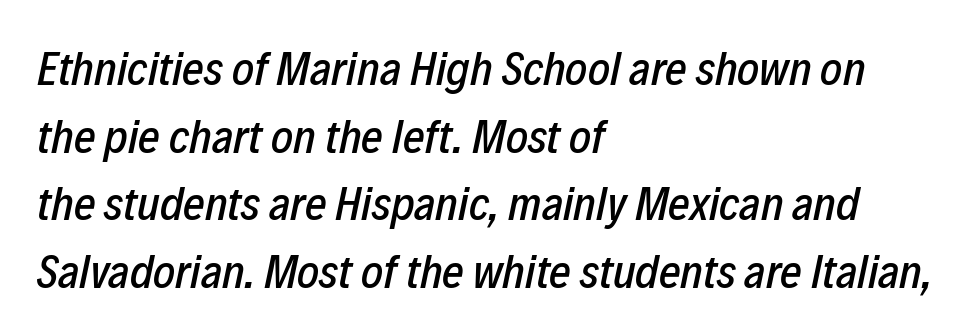
Q: Is the text italic (slanted)? A: Yes, it leans right by about 12 degrees.
Q: Is the text underlined? A: No.
Q: How is the paragraph aligned? A: Left-aligned.
Q: Is the spacing between letters normal or unusually wide? A: Normal.
Q: Is the spacing between lines tight, normal or loose? A: Normal.
Q: Width (condensed, normal, or wide)? A: Condensed.
Q: Stroke contrast? A: Low.
Q: x-height? A: Medium.
Q: Monospaced? A: No.
